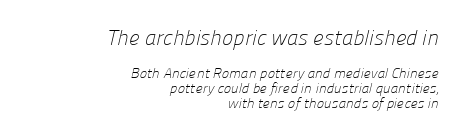
The image shows 21 px text type; set right-aligned, tight line spacing (1.07x), normal letter spacing, not underlined; the first (top) block is 1.5x larger.
